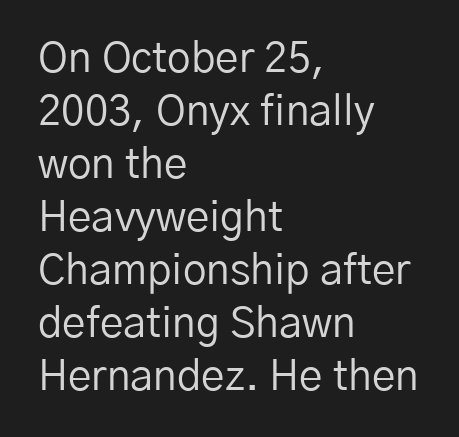
A typesetter would label this face a sans. Weight class: somewhere from thin through regular. Note the varied advance widths — an 'i' is clearly narrower than an 'm'. Vertical strokes here are truly vertical. Lines of text with bare space underneath.
